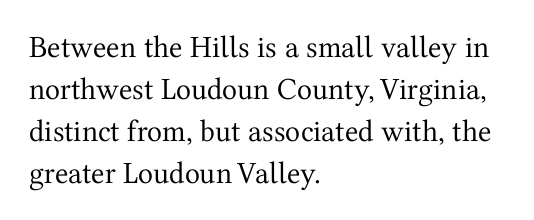
The image shows 31 px regular-weight serif type, upright; set left-aligned, normal line spacing (1.35x), normal letter spacing, not underlined; medium stroke contrast and a medium x-height.
